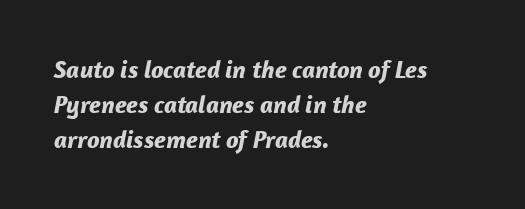
Q: Is the text bold? A: Yes.
Q: Is the text italic (slanted)? A: Yes, it leans right by about 12 degrees.
Q: Is the text underlined? A: No.
Q: How is the paragraph aligned? A: Left-aligned.
Q: Is the spacing between letters normal or unusually wide? A: Normal.
Q: Is the spacing between lines tight, normal or loose? A: Normal.
